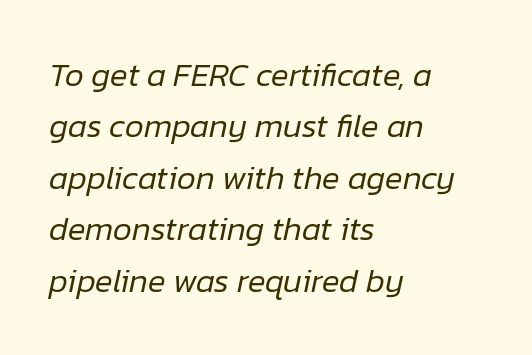
Q: Is the text bold? A: No.
Q: Is the text italic (slanted)? A: Yes, it leans right by about 12 degrees.
Q: Is the text underlined? A: No.
Q: How is the paragraph aligned? A: Left-aligned.
Q: Is the spacing between letters normal or unusually wide? A: Normal.
Q: Is the spacing between lines tight, normal or loose? A: Normal.
Q: Width (condensed, normal, or wide)? A: Normal.
Q: Stroke contrast? A: Low.
Q: x-height? A: Medium.
Q: Monospaced? A: No.
